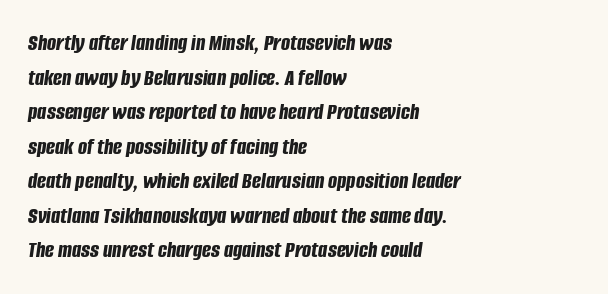
What stands out about the letter spacing? Nothing — it is the standard amount. Any mark beneath the type? The region is blank. In terms of weight, the rendering is a true, heavy bold. These lines stack with their left ends in a neat column.
